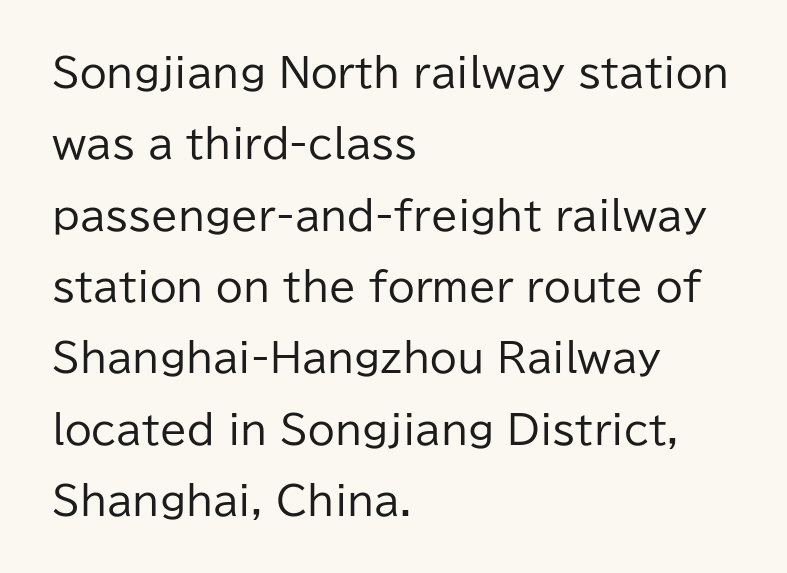
Q: Is the text bold? A: No.
Q: Is the text italic (slanted)? A: No, it is upright.
Q: Is the typeface a serif or a sans-serif typeface? A: Sans-serif.
Q: Is the text underlined? A: No.
Q: How is the paragraph aligned? A: Left-aligned.
Q: Is the spacing between letters normal or unusually wide? A: Normal.
Q: Width (condensed, normal, or wide)? A: Normal.
Q: Stroke contrast? A: Low.
Q: x-height? A: Medium.
Q: Monospaced? A: No.
